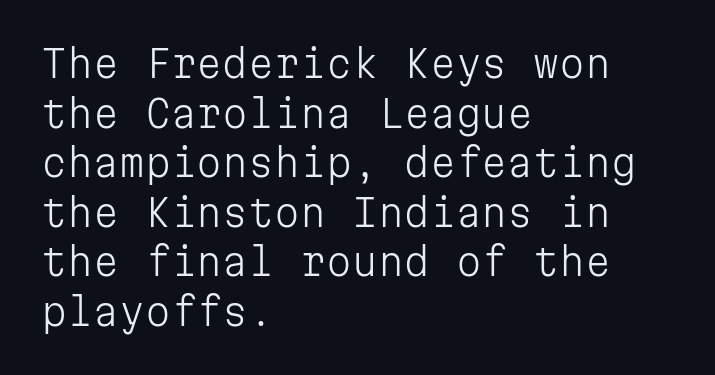
The letters look calm and open, with moderate or lighter stems. To sum up the face: it is a sans, with no serifs. In terms of posture, this sample is upright. This sample has the even, mechanical cadence of fixed-width lettering.
